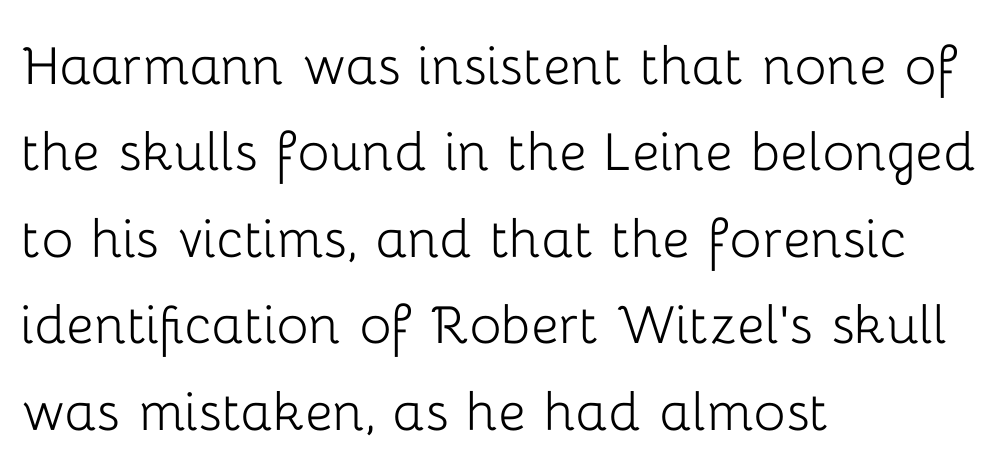
Upright lettering throughout. The area under the type is left untouched. Casual observation: everything's shoved over to the left. You could call the tracking neutral — neither tight nor loose. A sans-serif font was chosen for this passage.
